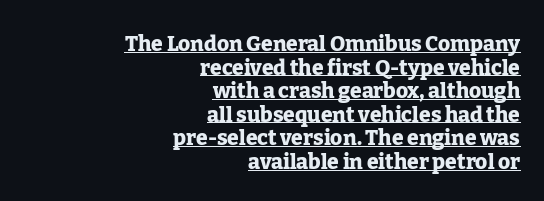
Q: Is the text bold? A: Yes.
Q: Is the text italic (slanted)? A: No, it is upright.
Q: Is the text underlined? A: Yes.
Q: How is the paragraph aligned? A: Right-aligned.
Q: Is the spacing between letters normal or unusually wide? A: Normal.
Q: Is the spacing between lines tight, normal or loose? A: Tight.
